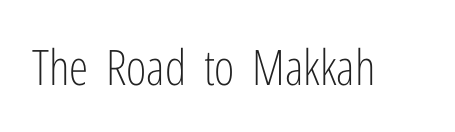
Here the designer chose a conventional face with non-uniform glyph widths. Regarding serifs, this sample does without them. The letters sit at their default tracking, neither squeezed nor spread. The words here are not underlined. This is roman type, the default non-slanted kind. The face looks like a standard text weight, possibly lighter.
